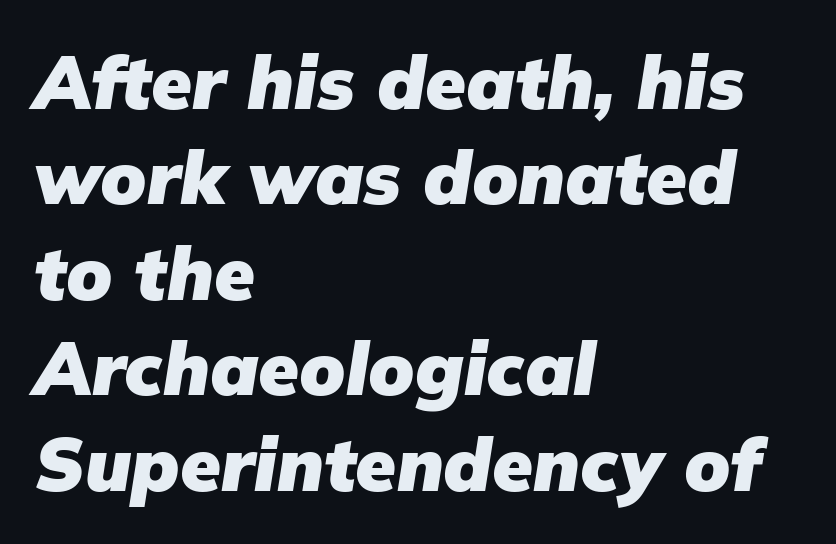
The image shows 74 px heavy type, italic (leaning right); set left-aligned, normal line spacing (1.29x), normal letter spacing, not underlined; low stroke contrast and a medium x-height.
